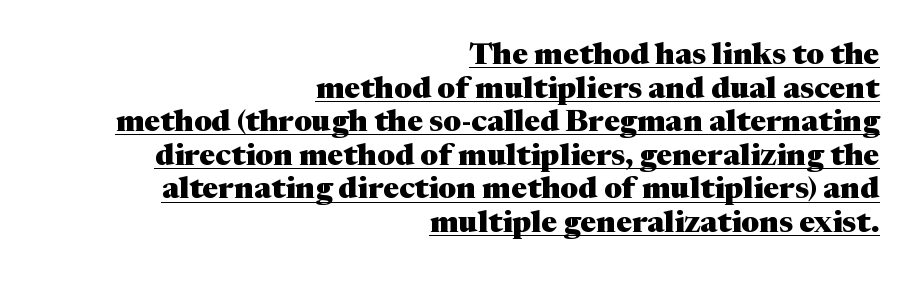
Q: Is the text bold? A: Yes.
Q: Is the text italic (slanted)? A: No, it is upright.
Q: Is the typeface a serif or a sans-serif typeface? A: Serif.
Q: Is the text underlined? A: Yes.
Q: How is the paragraph aligned? A: Right-aligned.
Q: Is the spacing between letters normal or unusually wide? A: Normal.
Q: Is the spacing between lines tight, normal or loose? A: Tight.
Q: Width (condensed, normal, or wide)? A: Normal.
Q: Stroke contrast? A: Medium.
Q: x-height? A: Medium.
Q: Monospaced? A: No.
